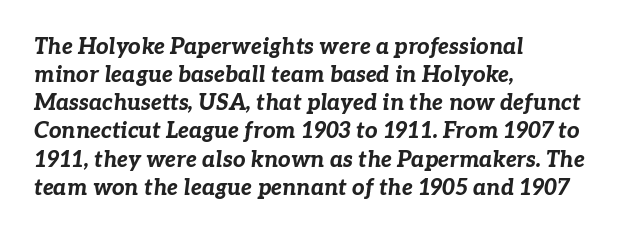
Q: Is the text bold? A: Yes.
Q: Is the text italic (slanted)? A: Yes, it leans right by about 7 degrees.
Q: Is the text underlined? A: No.
Q: How is the paragraph aligned? A: Left-aligned.
Q: Is the spacing between letters normal or unusually wide? A: Normal.
Q: Is the spacing between lines tight, normal or loose? A: Normal.
